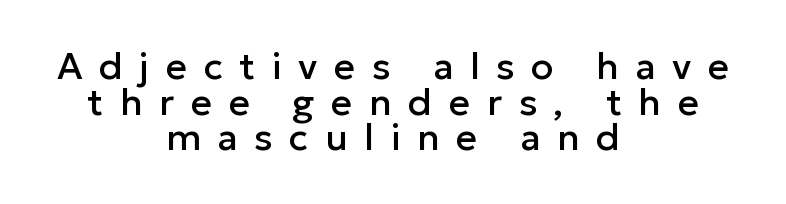
The rag falls on both sides of this text block equally. I'd call this a sans setting — the letters go barefoot. Nope, not italic — everything's standing straight. The line texture is sparse and dotted thanks to wide tracking. Closely set lines give the paragraph a compact silhouette.
